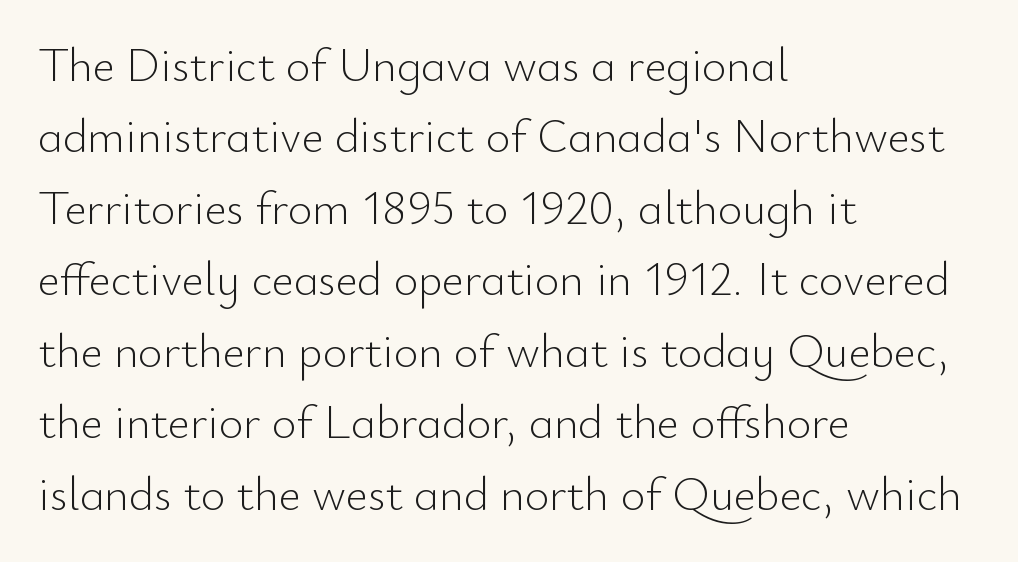
{"serif": "no", "italic": "no", "bold": "no", "weight": "light", "width": "normal", "stroke_contrast": "low", "x_height": "small", "monospaced": "no", "underline": "no", "align": "left", "line_spacing": "normal", "line_spacing_ratio": 1.52, "letter_spacing": "normal", "letter_spacing_em": 0.0, "glyph_px": 47}
